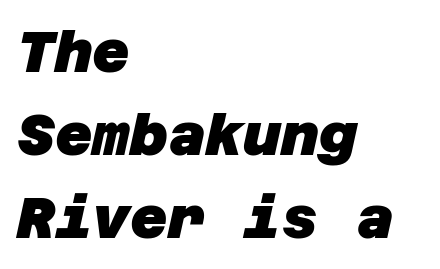
The rag falls on the right side of this text block. The passage shown stacks its lines at a standard gap. Beneath every word, the page is bare. The tracking reads as untouched default to a designer's eye. As a designer I'd log this as weight 700, bold.
